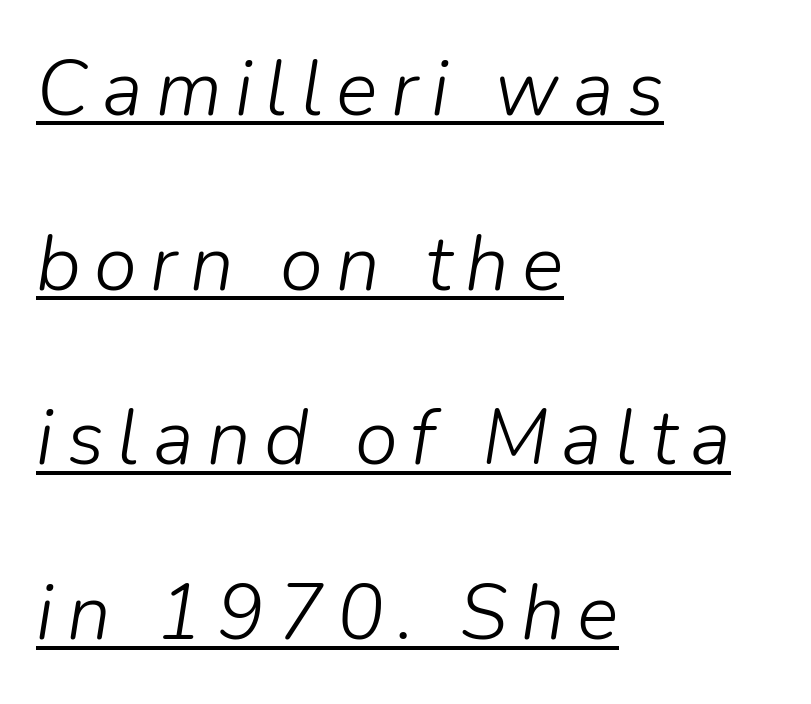
The image shows 78 px light type, italic (leaning right); set left-aligned, loose line spacing (2.24x), underlined; low stroke contrast and a medium x-height.
